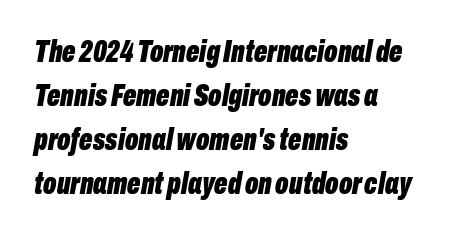
{"italic": "yes", "lean": "right", "slant_degrees": 10, "bold": "yes", "weight": "bold", "width": "condensed", "stroke_contrast": "low", "x_height": "medium", "monospaced": "no", "underline": "no", "align": "left", "line_spacing": "normal", "line_spacing_ratio": 1.42, "letter_spacing": "normal", "letter_spacing_em": 0.0, "glyph_px": 31}
